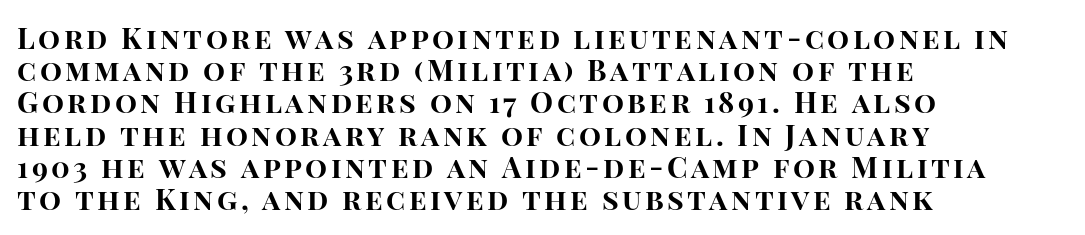
If you drew a ruler down the left edge, every line would touch it. Note the varied advance widths — an 'i' is clearly narrower than an 'm'. How would I describe the line gaps? Narrow and economical. Stroke terminals: plain, sans-serif. Check the space under the baseline: it is left empty. These lines carry a lot of weight — the face is fully bold.
